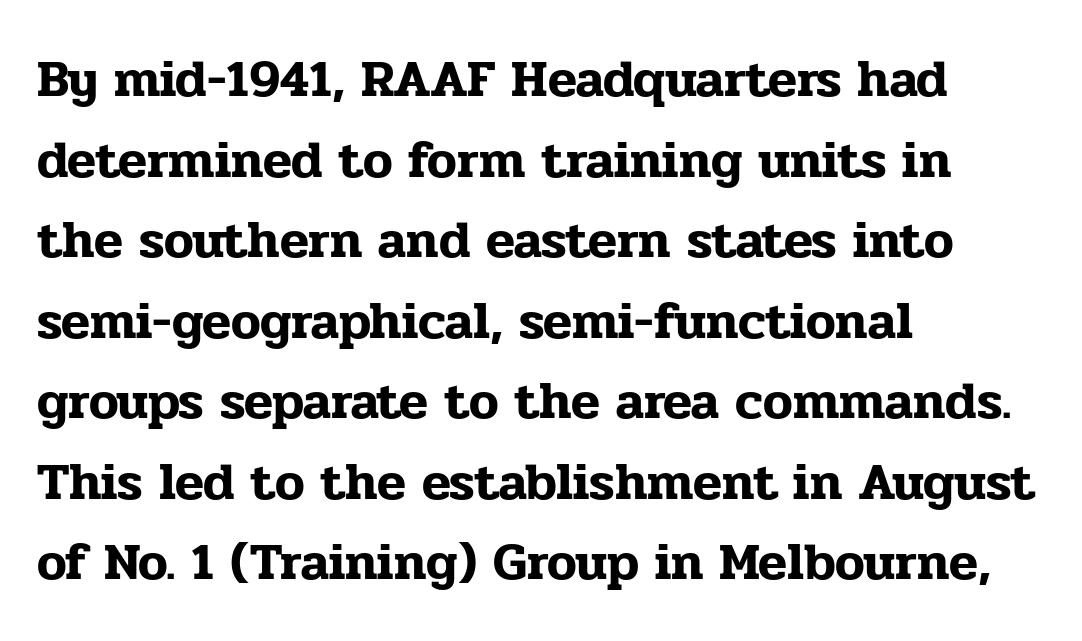
Is this a sans? No — the strokes have serifs. Does the copy run flush right? No — it runs flush left. One glance says typical: line gaps are just what's usual. This is roman type, the default non-slanted kind. The area under the type is left untouched.
